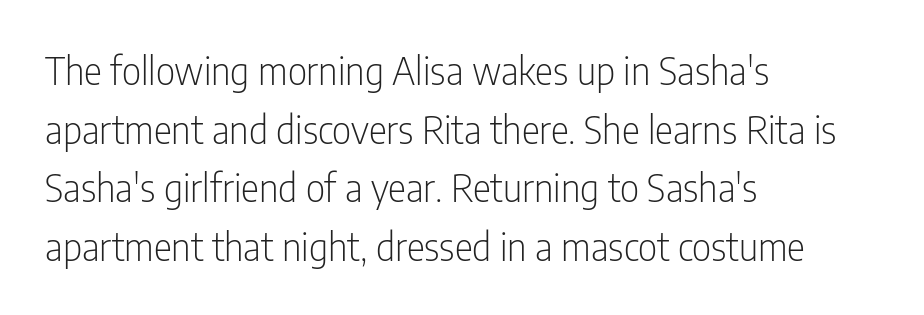
Q: Is the text bold? A: No.
Q: Is the text italic (slanted)? A: No, it is upright.
Q: Is the typeface a serif or a sans-serif typeface? A: Sans-serif.
Q: Is the text underlined? A: No.
Q: How is the paragraph aligned? A: Left-aligned.
Q: Is the spacing between letters normal or unusually wide? A: Normal.
Q: Is the spacing between lines tight, normal or loose? A: Normal.
Q: Width (condensed, normal, or wide)? A: Condensed.
Q: Stroke contrast? A: Low.
Q: x-height? A: Medium.
Q: Monospaced? A: No.
